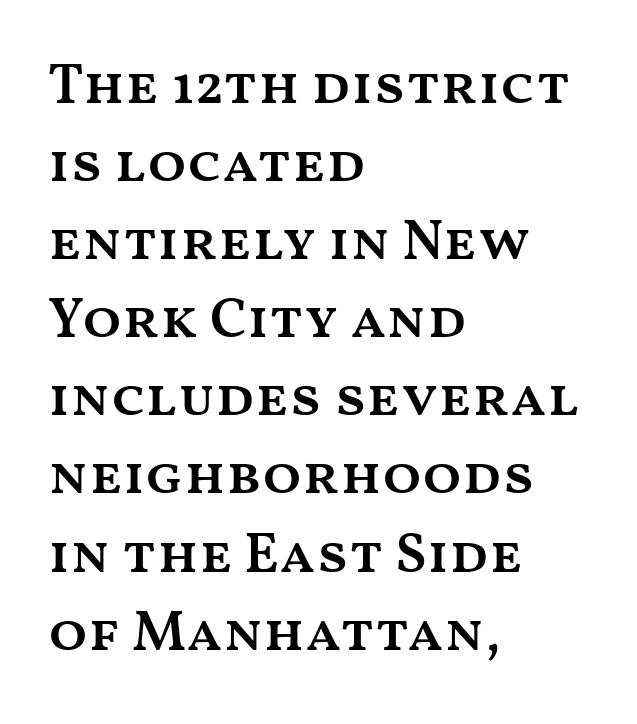
{"italic": "no", "bold": "semi", "weight": "semibold", "width": "wide", "stroke_contrast": "medium", "x_height": "medium", "monospaced": "no", "underline": "no", "align": "left", "line_spacing": "normal", "line_spacing_ratio": 1.37, "letter_spacing": "normal", "letter_spacing_em": 0.0, "glyph_px": 57}
